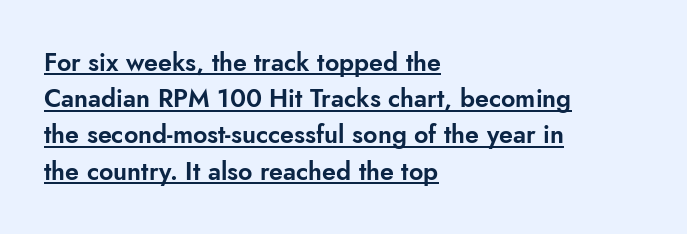
{"italic": "no", "underline": "yes", "align": "left", "line_spacing": "normal", "line_spacing_ratio": 1.45, "letter_spacing": "normal", "letter_spacing_em": 0.0, "glyph_px": 25}
